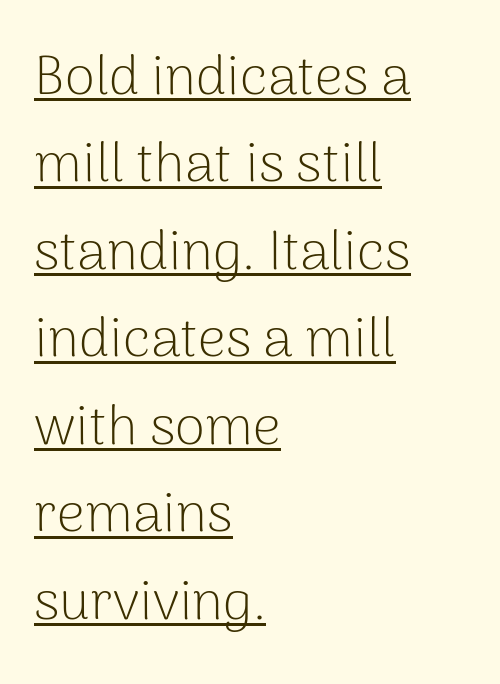
{"serif": "no", "italic": "no", "bold": "no", "weight": "light", "width": "normal", "stroke_contrast": "low", "x_height": "medium", "monospaced": "no", "underline": "yes", "align": "left", "line_spacing": "normal", "line_spacing_ratio": 1.59, "letter_spacing": "normal", "letter_spacing_em": 0.0, "glyph_px": 55}
